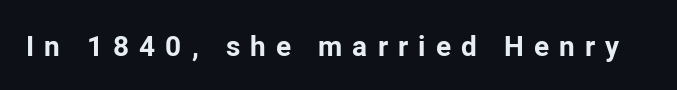
Q: Is the text bold? A: Yes.
Q: Is the text italic (slanted)? A: No, it is upright.
Q: Is the typeface a serif or a sans-serif typeface? A: Sans-serif.
Q: Is the text underlined? A: No.
Q: Is the spacing between letters normal or unusually wide? A: Unusually wide.
Q: Width (condensed, normal, or wide)? A: Normal.
Q: Stroke contrast? A: Low.
Q: x-height? A: Medium.
Q: Monospaced? A: No.
